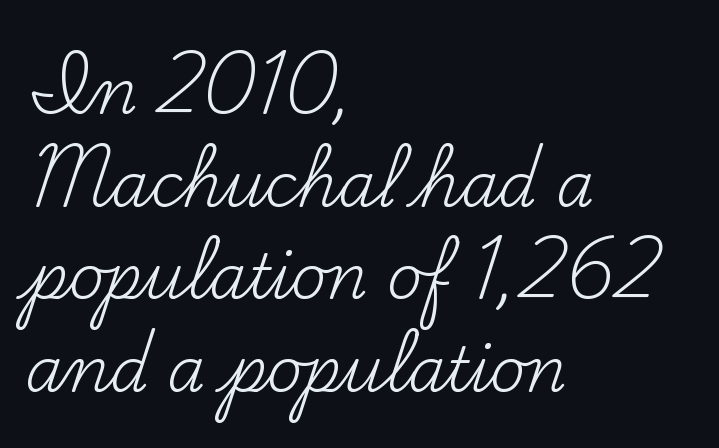
{"serif": "yes", "bold": "no", "weight": "regular", "width": "normal", "stroke_contrast": "medium", "x_height": "small", "monospaced": "no", "underline": "no", "align": "left", "line_spacing": "normal", "line_spacing_ratio": 1.52, "letter_spacing": "normal", "letter_spacing_em": 0.0, "glyph_px": 61}
